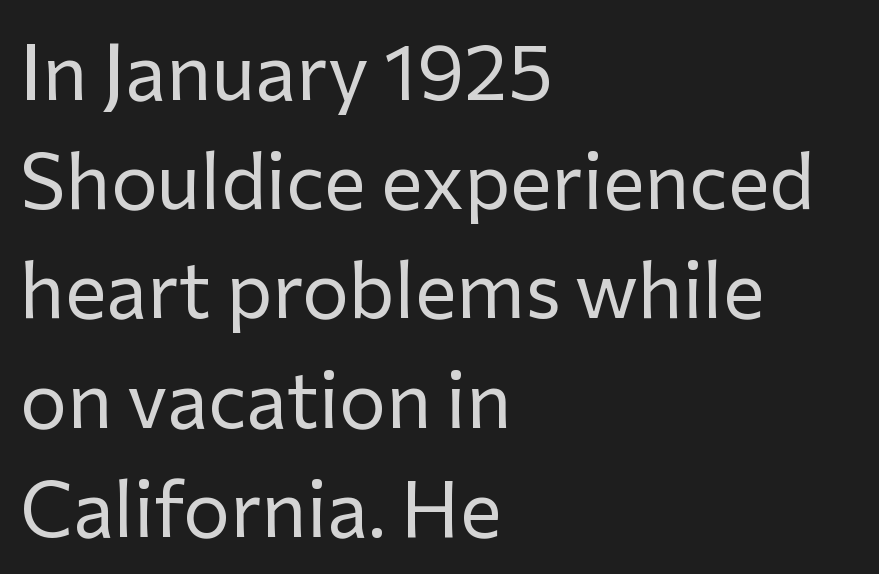
To sum up the face: it is a sans, with no serifs. The font's upright variant was chosen for this text. Letters have the restrained weight of plain body copy at most. The passage shown is typed in a proportional face where columns would drift.
